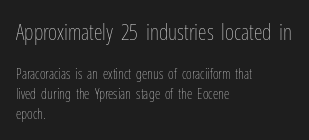
{"italic": "no", "bold": "no", "underline": "no", "align": "left", "line_spacing": "normal", "line_spacing_ratio": 1.4, "letter_spacing": "normal", "letter_spacing_em": 0.0, "larger_block": "first", "size_ratio": 1.57, "glyph_px": 22}
